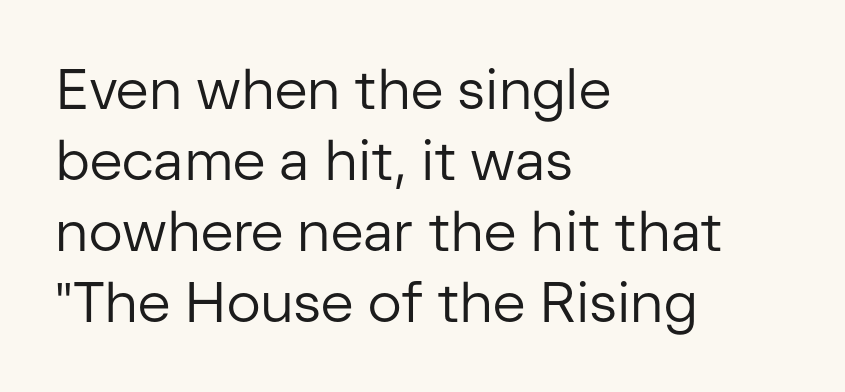
Q: Is the text bold? A: No.
Q: Is the text italic (slanted)? A: No, it is upright.
Q: Is the typeface a serif or a sans-serif typeface? A: Sans-serif.
Q: Is the text underlined? A: No.
Q: How is the paragraph aligned? A: Left-aligned.
Q: Is the spacing between letters normal or unusually wide? A: Normal.
Q: Is the spacing between lines tight, normal or loose? A: Normal.
Q: Width (condensed, normal, or wide)? A: Normal.
Q: Stroke contrast? A: Low.
Q: x-height? A: Medium.
Q: Monospaced? A: No.
